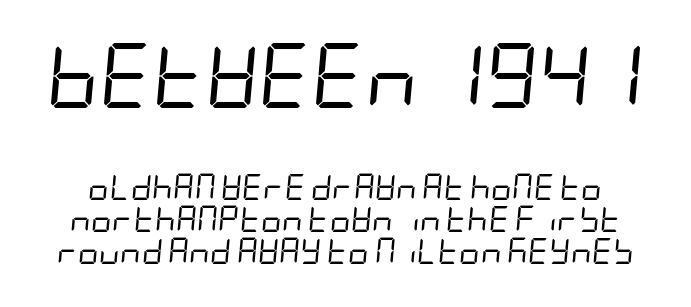
Italic? Definitely — the glyphs are oblique. Larger block? The one above; the one below is distinctly smaller. The rendering keeps characters at their native spacing. The baseline area is clear.
